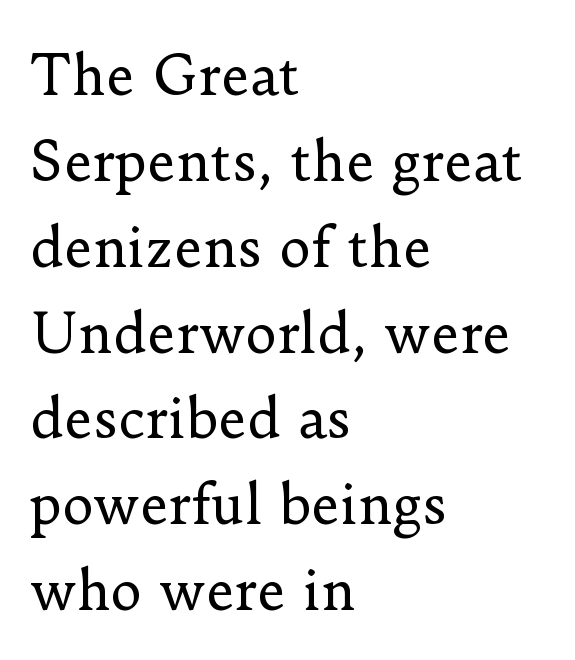
The letters advance in unequal steps, a hallmark of proportional type. Check where the strokes stop: tiny serifs finish them off. Regarding leading, the lines here are spaced in the standard way. Stem width sits at or under what a default text font uses. The rendering keeps characters at their native spacing. Type without underlining.
